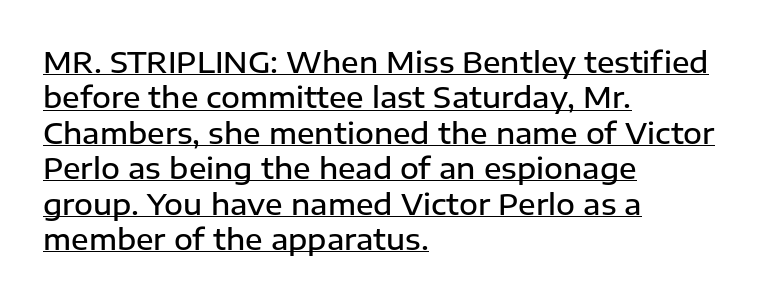
{"serif": "no", "italic": "no", "bold": "semi", "weight": "semibold", "width": "normal", "stroke_contrast": "low", "x_height": "medium", "monospaced": "no", "underline": "yes", "align": "left", "line_spacing_ratio": 1.22, "letter_spacing": "normal", "letter_spacing_em": 0.0, "glyph_px": 29}
